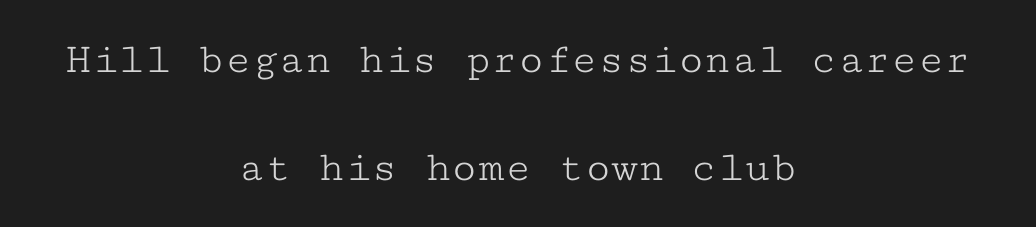
{"serif": "yes", "italic": "no", "bold": "no", "weight": "light", "width": "wide", "stroke_contrast": "low", "x_height": "medium", "monospaced": "yes", "underline": "no", "align": "center", "line_spacing": "loose", "line_spacing_ratio": 2.45, "letter_spacing": "normal", "letter_spacing_em": 0.0, "glyph_px": 44}
